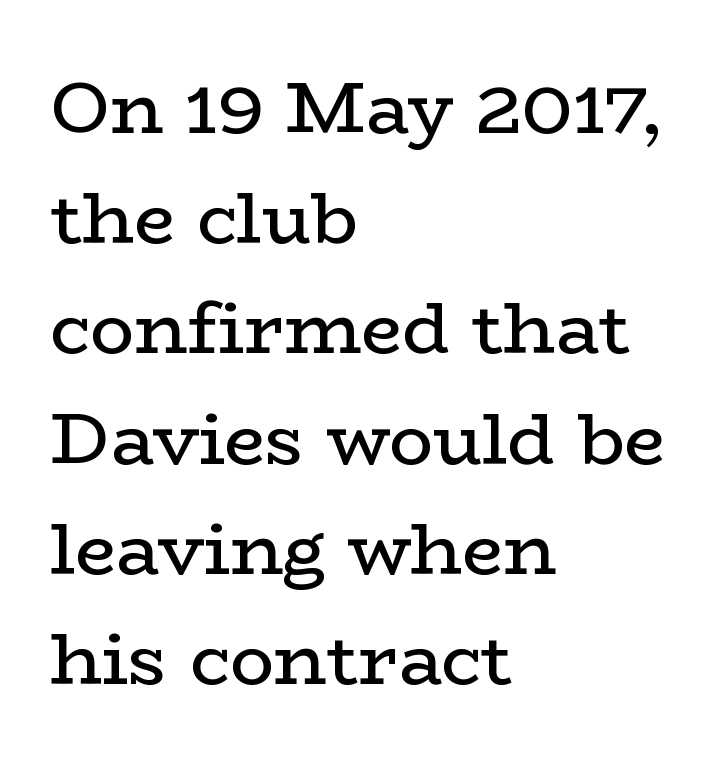
{"serif": "yes", "italic": "no", "bold": "no", "weight": "regular", "width": "wide", "stroke_contrast": "low", "x_height": "medium", "monospaced": "no", "underline": "no", "align": "left", "line_spacing": "normal", "line_spacing_ratio": 1.51, "letter_spacing": "normal", "letter_spacing_em": 0.0, "glyph_px": 73}
